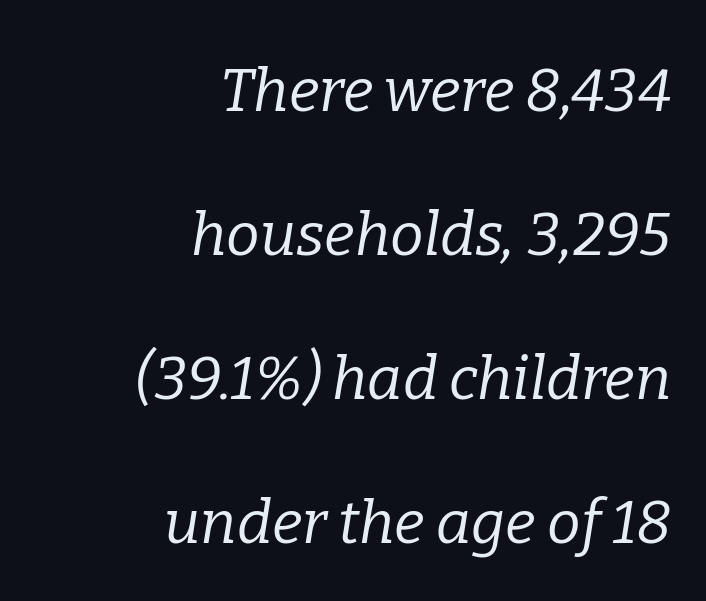
{"serif": "yes", "italic": "yes", "lean": "right", "slant_degrees": 9, "bold": "no", "weight": "regular", "width": "normal", "stroke_contrast": "low", "x_height": "medium", "monospaced": "no", "underline": "no", "align": "right", "line_spacing": "loose", "line_spacing_ratio": 2.4, "letter_spacing": "normal", "letter_spacing_em": 0.0, "glyph_px": 60}
